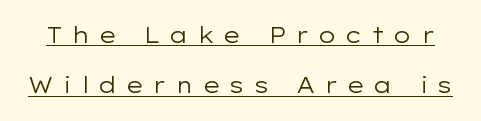
The image shows 22 px text type, upright; set loose line spacing (2.29x), unusually wide letter spacing (+0.39 em), underlined.
